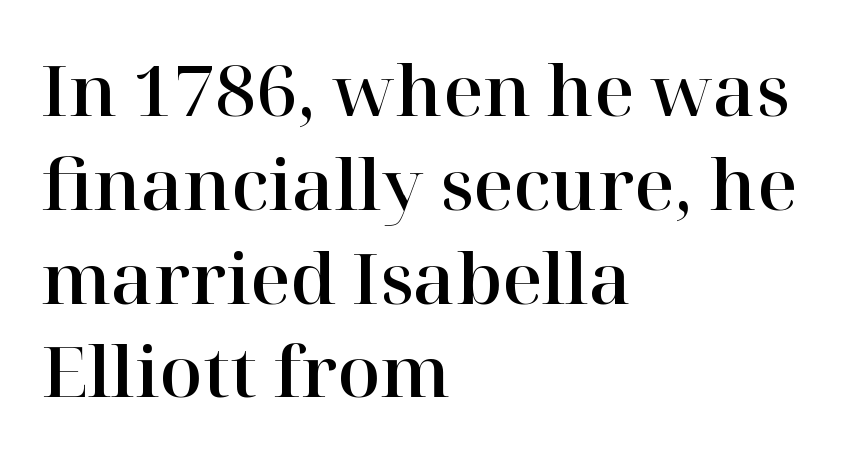
{"serif": "yes", "italic": "no", "width": "normal", "stroke_contrast": "high", "x_height": "medium", "monospaced": "no", "underline": "no", "align": "left", "line_spacing": "normal", "line_spacing_ratio": 1.34, "letter_spacing": "normal", "letter_spacing_em": 0.0, "glyph_px": 70}
